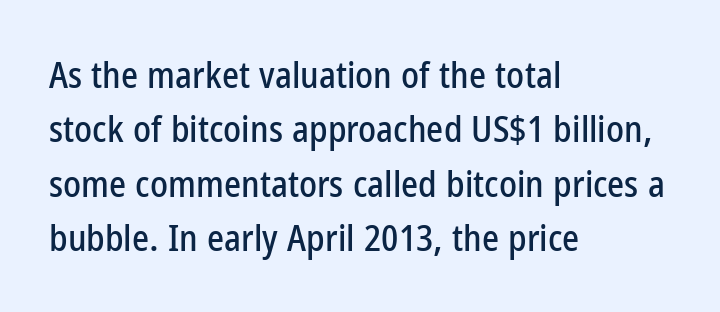
{"serif": "no", "italic": "no", "width": "condensed", "stroke_contrast": "low", "x_height": "medium", "monospaced": "no", "underline": "no", "align": "left", "line_spacing": "normal", "line_spacing_ratio": 1.51, "letter_spacing": "normal", "letter_spacing_em": 0.0, "glyph_px": 36}
